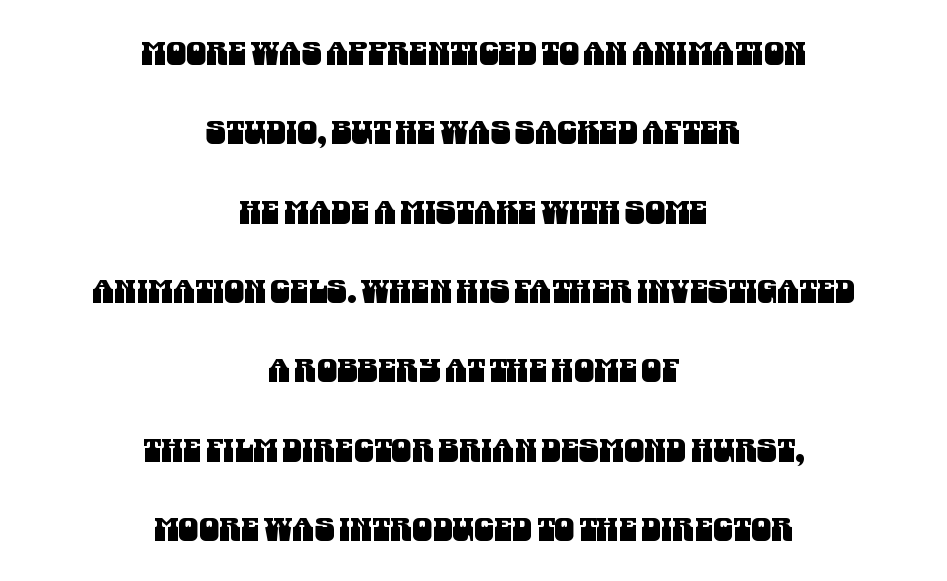
{"serif": "no", "width": "condensed", "stroke_contrast": "medium", "x_height": "large", "monospaced": "no", "underline": "no", "align": "center", "line_spacing": "loose", "line_spacing_ratio": 2.48, "letter_spacing": "normal", "letter_spacing_em": 0.0, "glyph_px": 32}
